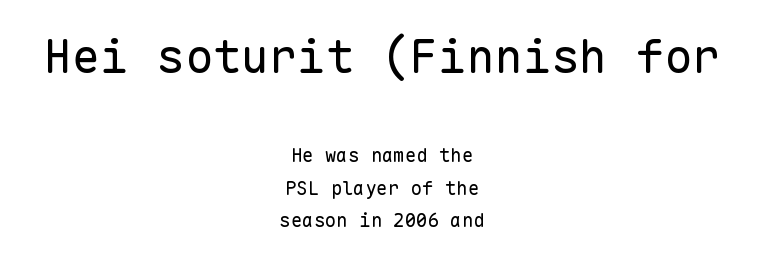
The image shows 47 px regular-weight sans-serif type, upright, monospaced; set centered, normal line spacing (1.7x), normal letter spacing, not underlined; the first (top) block is 2.47x larger; low stroke contrast and a medium x-height.
